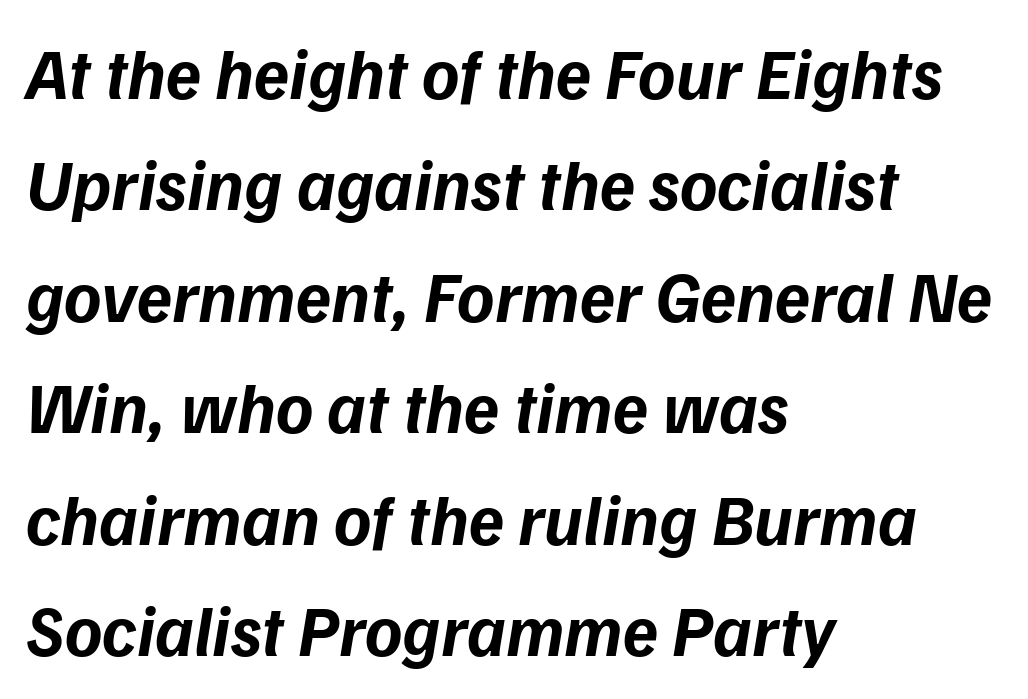
Q: Is the text bold? A: Yes.
Q: Is the text italic (slanted)? A: Yes, it leans right by about 9 degrees.
Q: Is the text underlined? A: No.
Q: How is the paragraph aligned? A: Left-aligned.
Q: Is the spacing between letters normal or unusually wide? A: Normal.
Q: Is the spacing between lines tight, normal or loose? A: Normal.
Q: Width (condensed, normal, or wide)? A: Normal.
Q: Stroke contrast? A: Low.
Q: x-height? A: Medium.
Q: Monospaced? A: No.
